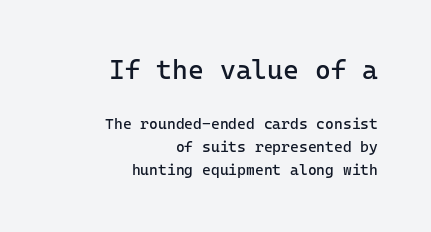
This rendering uses right alignment, leaving the left contour irregular. Leading matches the norm, producing a regular column. Typesetter's note — upper block bumped up in size, lower block left smaller. These glyphs show unthickened strokes, regular width or finer. The string is rendered with underlining switched off.
